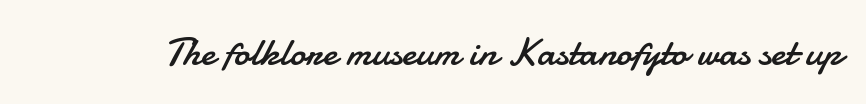
Q: Is the text bold? A: No.
Q: Is the text italic (slanted)? A: Yes.
Q: Is the typeface a serif or a sans-serif typeface? A: Sans-serif.
Q: Is the text underlined? A: No.
Q: Is the spacing between letters normal or unusually wide? A: Normal.
Q: Width (condensed, normal, or wide)? A: Normal.
Q: Stroke contrast? A: Low.
Q: x-height? A: Small.
Q: Monospaced? A: No.
